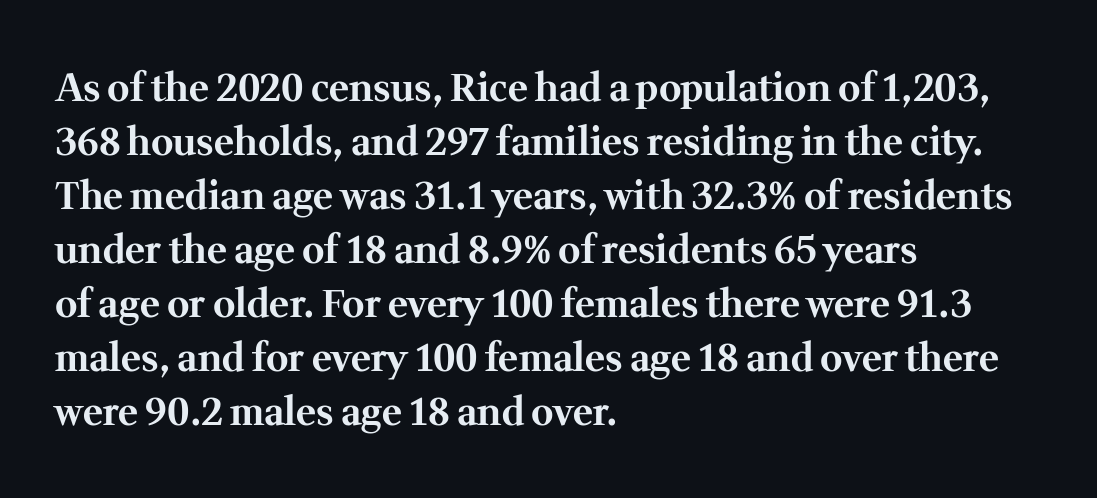
{"serif": "yes", "italic": "no", "bold": "yes", "weight": "bold", "width": "normal", "stroke_contrast": "medium", "x_height": "medium", "monospaced": "no", "underline": "no", "align": "left", "line_spacing": "normal", "line_spacing_ratio": 1.42, "letter_spacing": "normal", "letter_spacing_em": 0.0, "glyph_px": 38}
